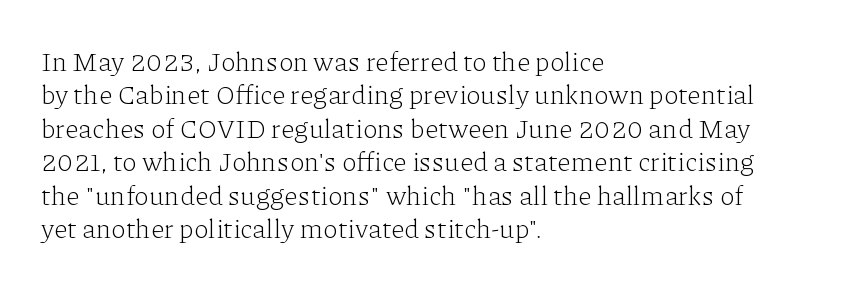
No letter is thick-stroked: the sample isn't bold. This rendering leaves character spacing at its baseline value. A bare baseline throughout the passage. Line beginnings align vertically; line endings do not. This sample uses an upright cut, with every glyph sitting square on the baseline.
